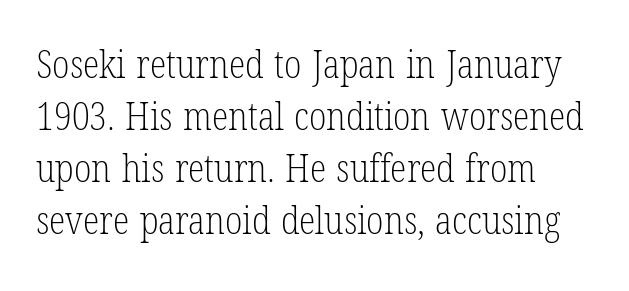
Unlike a clean sans, this face finishes its strokes with serifs. The baseline area is clear. The block of text has a typical density, with ordinary space between rows. Line beginnings align vertically; line endings do not. Is this a heavy cut? Hardly; it is regular or lighter.
